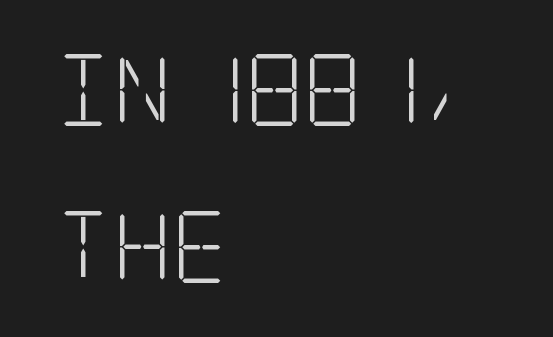
Q: Is the text bold? A: No.
Q: Is the text italic (slanted)? A: No, it is upright.
Q: Is the typeface a serif or a sans-serif typeface? A: Serif.
Q: Is the text underlined? A: No.
Q: How is the paragraph aligned? A: Left-aligned.
Q: Is the spacing between letters normal or unusually wide? A: Normal.
Q: Is the spacing between lines tight, normal or loose? A: Loose.
Q: Width (condensed, normal, or wide)? A: Condensed.
Q: Stroke contrast? A: Low.
Q: x-height? A: Large.
